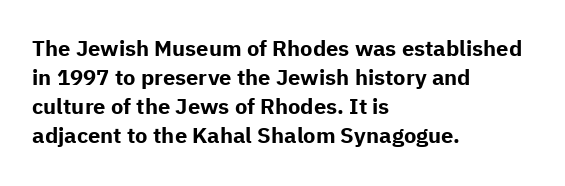
{"italic": "no", "bold": "yes", "underline": "no", "align": "left", "line_spacing": "normal", "line_spacing_ratio": 1.32, "letter_spacing": "normal", "letter_spacing_em": 0.0, "glyph_px": 22}
